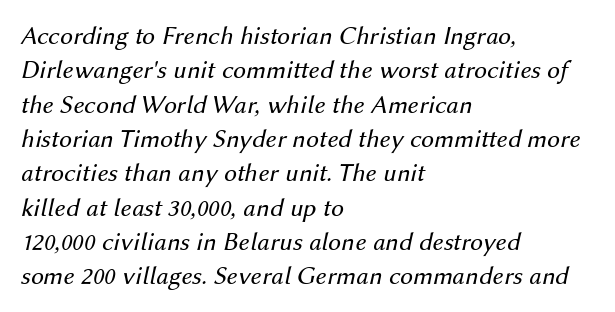
{"italic": "yes", "lean": "right", "slant_degrees": 12, "bold": "no", "underline": "no", "align": "left", "line_spacing": "normal", "line_spacing_ratio": 1.32, "letter_spacing": "normal", "letter_spacing_em": 0.0, "glyph_px": 26}
